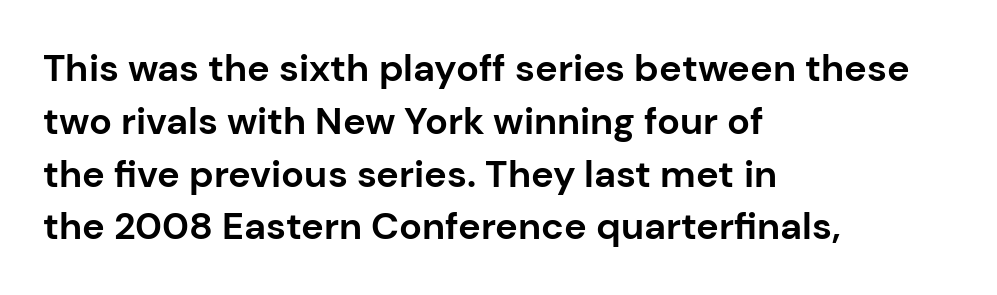
The image shows 38 px bold sans-serif type, upright; set left-aligned, normal line spacing (1.39x), normal letter spacing, not underlined; low stroke contrast and a medium x-height.
